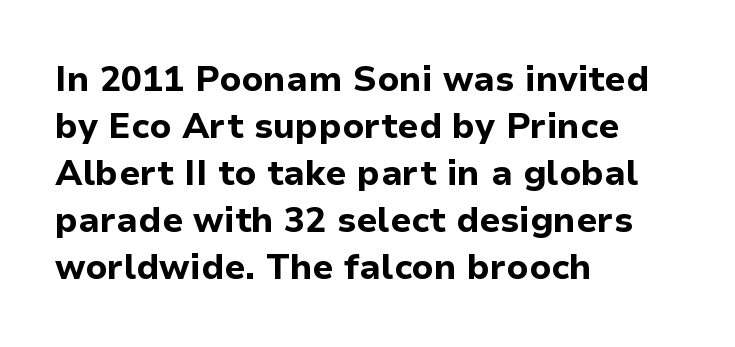
{"serif": "no", "italic": "no", "bold": "yes", "weight": "bold", "width": "normal", "stroke_contrast": "low", "x_height": "medium", "monospaced": "no", "underline": "no", "align": "left", "line_spacing": "normal", "line_spacing_ratio": 1.34, "letter_spacing": "normal", "letter_spacing_em": 0.0, "glyph_px": 35}
